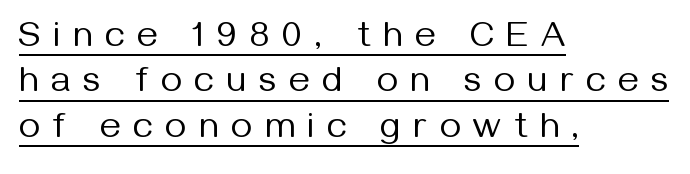
Q: Is the text bold? A: No.
Q: Is the text italic (slanted)? A: No, it is upright.
Q: Is the typeface a serif or a sans-serif typeface? A: Sans-serif.
Q: Is the text underlined? A: Yes.
Q: How is the paragraph aligned? A: Left-aligned.
Q: Is the spacing between letters normal or unusually wide? A: Unusually wide.
Q: Is the spacing between lines tight, normal or loose? A: Normal.
Q: Width (condensed, normal, or wide)? A: Normal.
Q: Stroke contrast? A: Medium.
Q: x-height? A: Medium.
Q: Monospaced? A: No.
